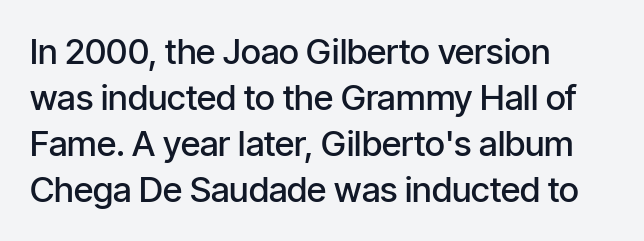
The image shows 35 px semibold, condensed sans-serif type, upright; set left-aligned, normal line spacing (1.31x), normal letter spacing, not underlined; low stroke contrast and a medium x-height.
